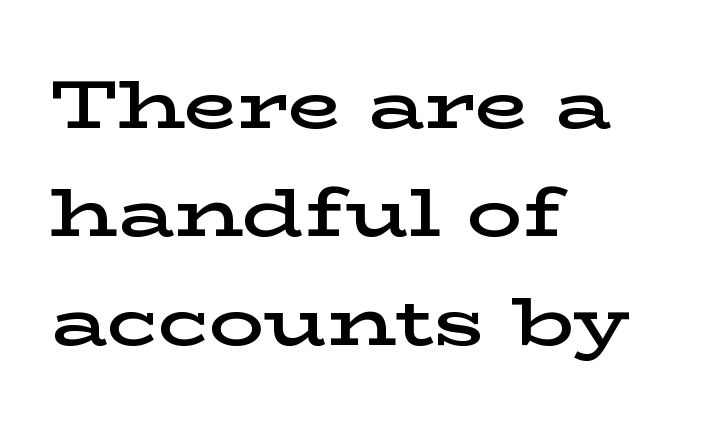
The image shows 69 px semibold, wide serif type, upright; set left-aligned, normal line spacing (1.57x), normal letter spacing, not underlined; low stroke contrast and a medium x-height.
